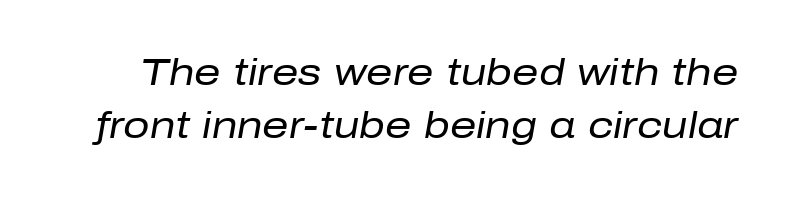
Descenders are the only things crossing below the line. The passage shown is typed in a proportional face where columns would drift. Compared with ordinary roman type, these characters are visibly tilted. The passage shown has conventional tracking throughout. No extra ink here — the face is not bold.
